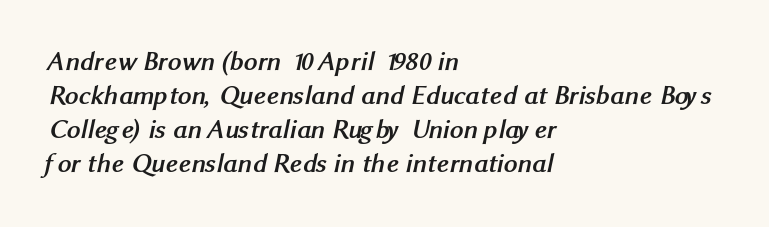
The gap between lines stays unmarked. Is the block centered? No — it sits flush against the left margin. Between one letter and the next there's only the usual sliver of space. The passage shown stacks its lines at a standard gap.
